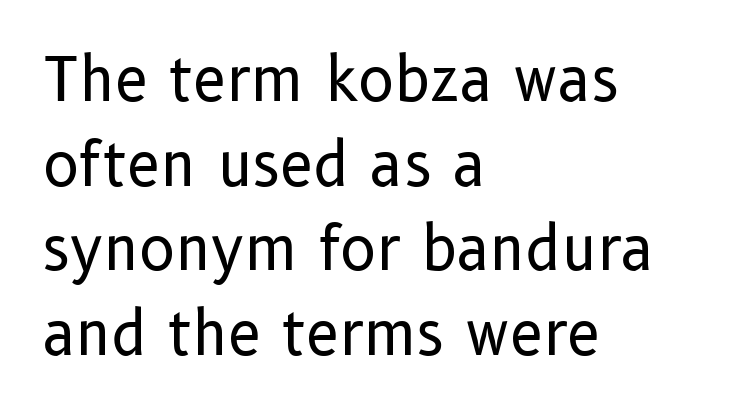
In terms of letterform style, serifs are entirely absent. Check the space under the baseline: it is left empty. The face used here is proportionally spaced, like ordinary book or web type. Line beginnings align vertically; line endings do not. Tracking here is standard; glyphs follow each other at the usual distance. Does the leading feel generous? No, just average.
